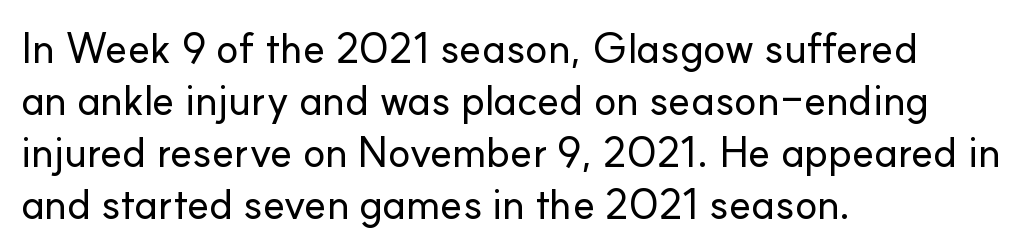
The face used here is proportionally spaced, like ordinary book or web type. This is sans-serif lettering, the kind often seen on screens and signage. Words float on clear page, feet unadorned. These lines stack with their left ends in a neat column. Style check: upright. This sample uses plain, unmodified letter spacing.
